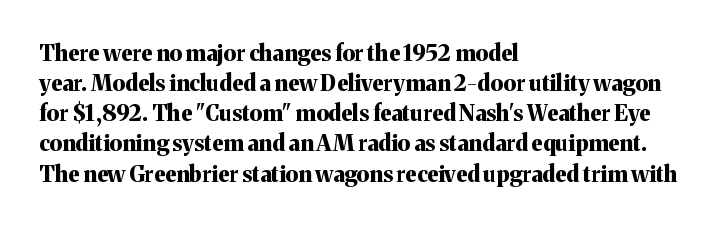
The paragraph shown leans on its left margin. This block has exactly the height ordinary leading produces. Italic: no, the glyphs are upright roman. The baseline area is clear.
